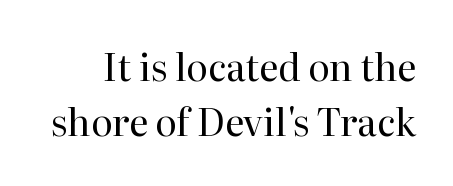
Underlining? Definitely not there. A roman cut, with each character standing at attention. How would I describe the line gaps? Plain and ordinary. Spacing verdict: proportional, widths tailored to each character.
